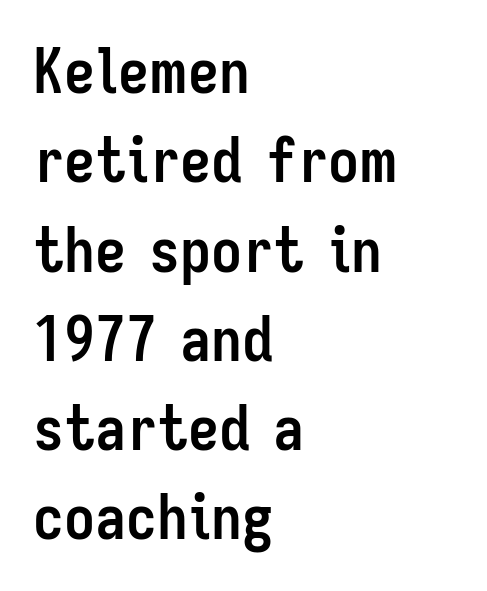
{"serif": "no", "italic": "no", "bold": "yes", "weight": "semibold", "width": "condensed", "stroke_contrast": "low", "x_height": "medium", "monospaced": "no", "underline": "no", "align": "left", "line_spacing": "normal", "line_spacing_ratio": 1.44, "letter_spacing": "normal", "letter_spacing_em": 0.0, "glyph_px": 62}
